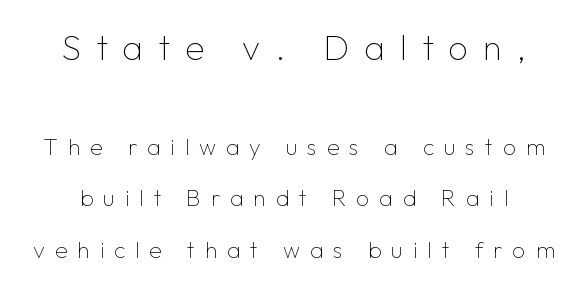
This sample uses an upright cut, with every glyph sitting square on the baseline. This sample has the flowing, uneven cadence of proportional lettering. The font is comparable to plain body text, perhaps lighter. You could fit nearly another row in the gap between these rows. A bare baseline throughout the passage.
